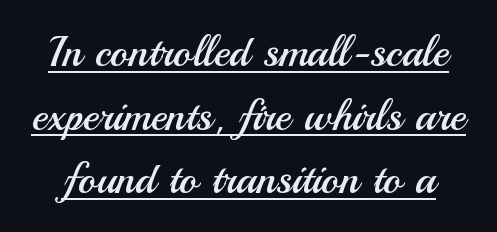
In terms of letterspacing, this is plain default setting. Whoever set this chose a conventional vertical rhythm. Beneath each row of characters lies a ruled line. Is this a fixed-width face? No — the glyphs have proportional, varying widths. The letters carry no serifs — their stems end cleanly without finishing strokes.
